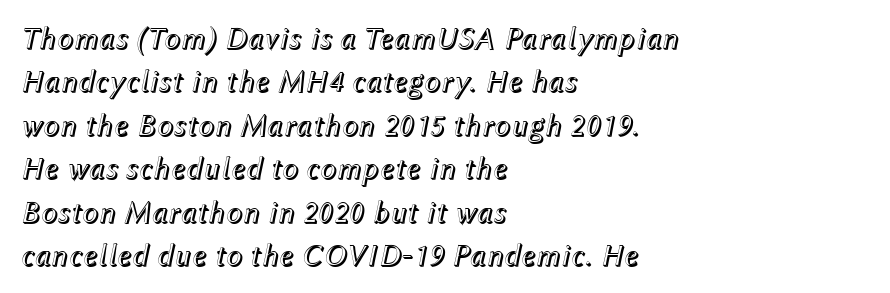
{"italic": "yes", "lean": "right", "slant_degrees": 12, "width": "normal", "x_height": "medium", "monospaced": "no", "underline": "no", "align": "left", "line_spacing": "normal", "line_spacing_ratio": 1.4, "letter_spacing": "normal", "letter_spacing_em": 0.0, "glyph_px": 31}
